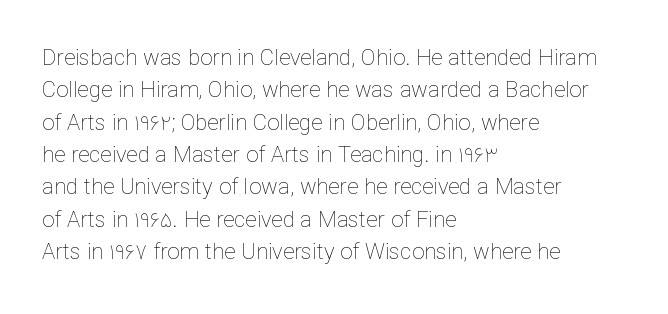
{"italic": "no", "bold": "no", "underline": "no", "align": "left", "line_spacing": "normal", "line_spacing_ratio": 1.47, "letter_spacing": "normal", "letter_spacing_em": 0.0, "glyph_px": 22}
